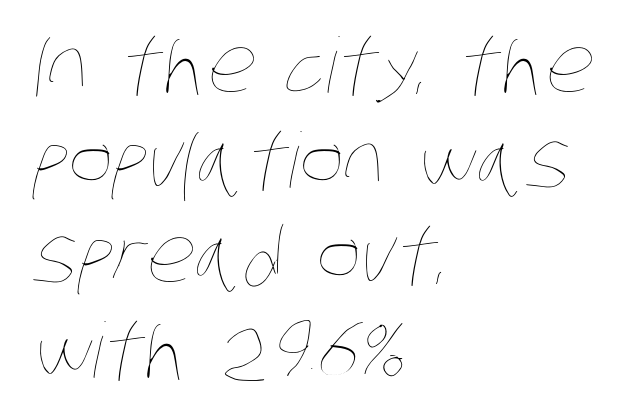
The image shows 76 px thin, condensed type; set left-aligned, normal line spacing (1.25x), normal letter spacing, not underlined; low stroke contrast and a large x-height.
